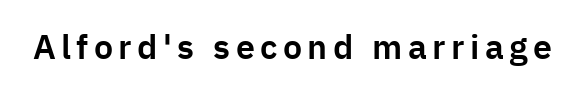
Q: Is the text italic (slanted)? A: No, it is upright.
Q: Is the typeface a serif or a sans-serif typeface? A: Sans-serif.
Q: Is the text underlined? A: No.
Q: Width (condensed, normal, or wide)? A: Normal.
Q: Stroke contrast? A: Low.
Q: x-height? A: Medium.
Q: Monospaced? A: No.
